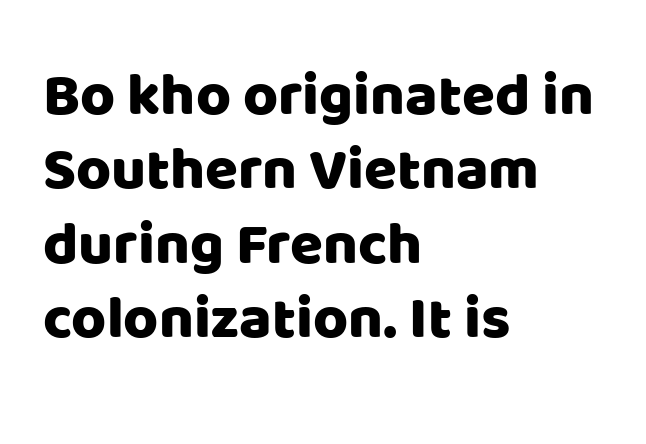
{"serif": "no", "italic": "no", "width": "normal", "stroke_contrast": "low", "x_height": "large", "monospaced": "no", "underline": "no", "align": "left", "line_spacing_ratio": 1.24, "letter_spacing": "normal", "letter_spacing_em": 0.0, "glyph_px": 60}
